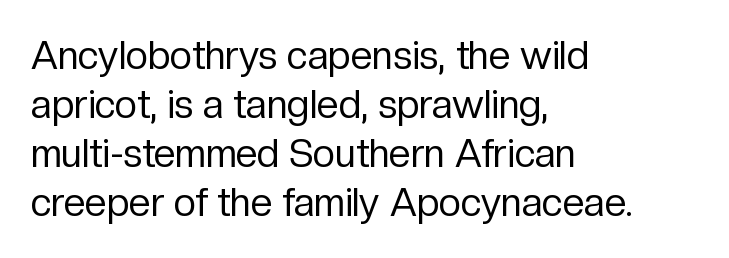
Each letter keeps its own natural width here, so spacing adapts to shape. The gaps between neighbouring characters are ordinary and unremarkable. The letters stand straight up with perfectly vertical stems. The rendering uses a moderate line-height, typical for paragraphs.
